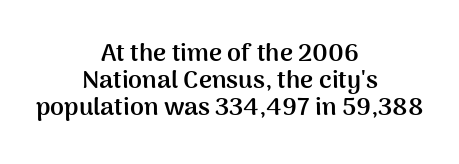
{"italic": "no", "bold": "yes", "underline": "no", "align": "center", "line_spacing": "tight", "line_spacing_ratio": 1.09, "letter_spacing": "normal", "letter_spacing_em": 0.0, "glyph_px": 25}
